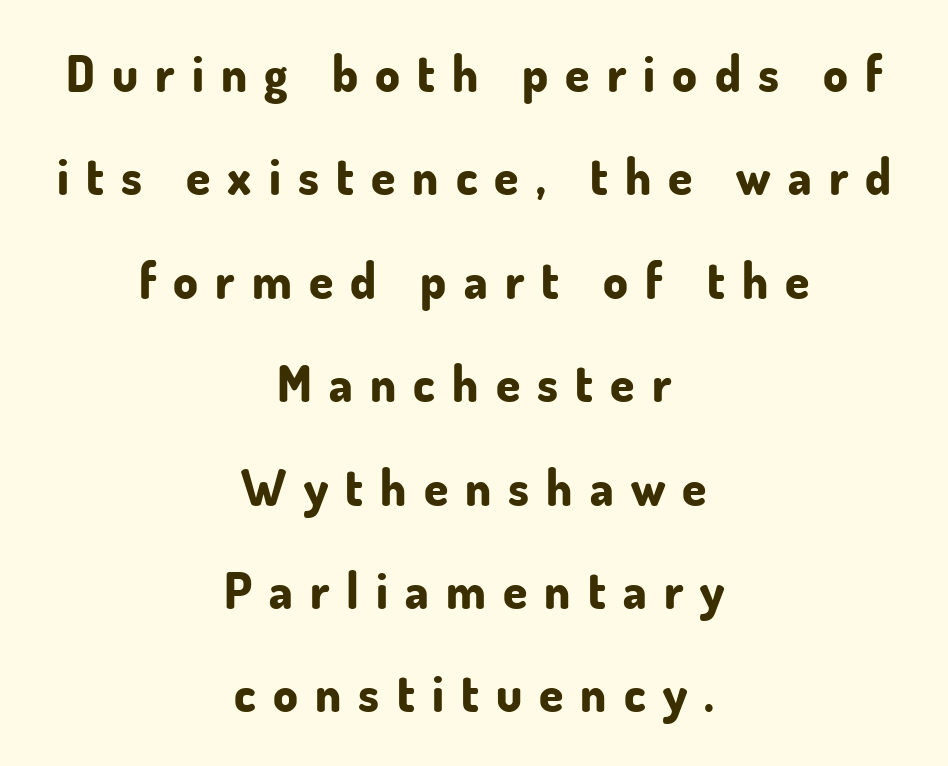
Q: Is the text bold? A: Yes.
Q: Is the text italic (slanted)? A: No, it is upright.
Q: Is the typeface a serif or a sans-serif typeface? A: Sans-serif.
Q: Is the text underlined? A: No.
Q: How is the paragraph aligned? A: Centered.
Q: Is the spacing between letters normal or unusually wide? A: Unusually wide.
Q: Is the spacing between lines tight, normal or loose? A: Loose.
Q: Width (condensed, normal, or wide)? A: Normal.
Q: Stroke contrast? A: Low.
Q: x-height? A: Small.
Q: Monospaced? A: No.
